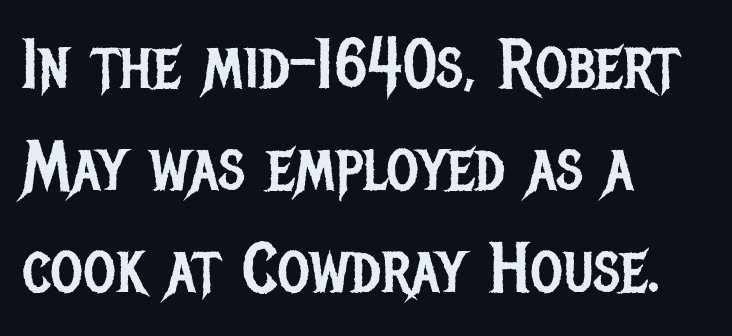
Q: Is the text bold? A: No.
Q: Is the text italic (slanted)? A: No, it is upright.
Q: Is the typeface a serif or a sans-serif typeface? A: Sans-serif.
Q: Is the text underlined? A: No.
Q: How is the paragraph aligned? A: Left-aligned.
Q: Is the spacing between letters normal or unusually wide? A: Normal.
Q: Is the spacing between lines tight, normal or loose? A: Normal.
Q: Width (condensed, normal, or wide)? A: Condensed.
Q: Stroke contrast? A: Low.
Q: x-height? A: Large.
Q: Monospaced? A: No.
